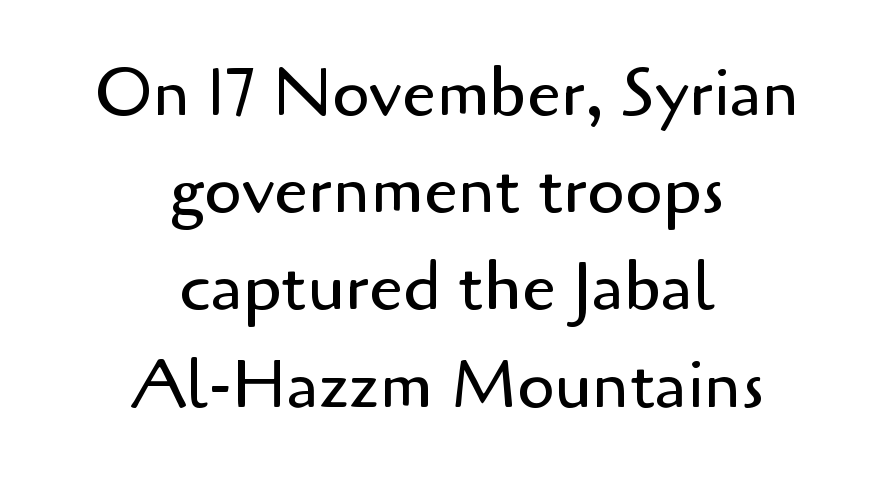
{"serif": "no", "italic": "no", "bold": "no", "weight": "regular", "width": "normal", "stroke_contrast": "low", "x_height": "small", "monospaced": "no", "underline": "no", "align": "center", "line_spacing": "normal", "line_spacing_ratio": 1.43, "letter_spacing": "normal", "letter_spacing_em": 0.0, "glyph_px": 68}
